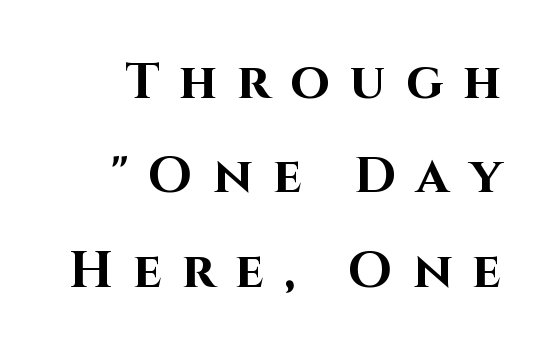
The face used here is proportionally spaced, like ordinary book or web type. The glyphs in this specimen are sans serif. The lettering holds an erect, upright posture throughout. Letters rest on an invisible, unmarked baseline. Heft: maximum for text — a bold. Substantial extra tracking has been applied to these lines.
